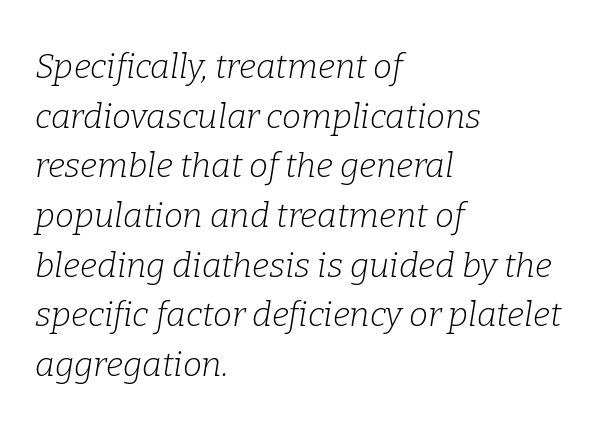
The image shows 34 px light serif type, italic (leaning right); set left-aligned, normal line spacing (1.46x), normal letter spacing, not underlined; low stroke contrast and a medium x-height.
